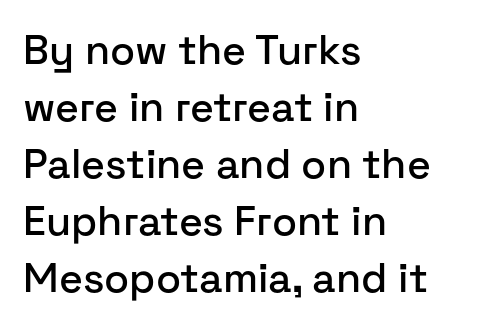
{"serif": "no", "italic": "no", "width": "normal", "stroke_contrast": "low", "x_height": "medium", "monospaced": "no", "underline": "no", "align": "left", "line_spacing": "normal", "line_spacing_ratio": 1.39, "letter_spacing": "normal", "letter_spacing_em": 0.0, "glyph_px": 41}
